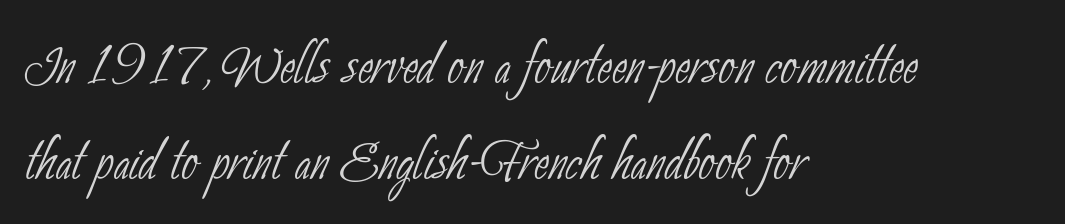
The letters advance in unequal steps, a hallmark of proportional type. Normally led — the rows are evenly, conventionally spaced. You could call the tracking neutral — neither tight nor loose. Type without underlining. This rendering uses left alignment, leaving the right contour irregular. Unbolded letterforms with no extra heft.
